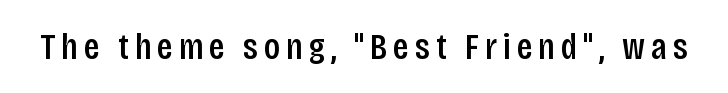
{"serif": "no", "italic": "no", "bold": "semi", "weight": "semibold", "width": "condensed", "stroke_contrast": "low", "x_height": "large", "monospaced": "no", "underline": "no", "glyph_px": 37}
